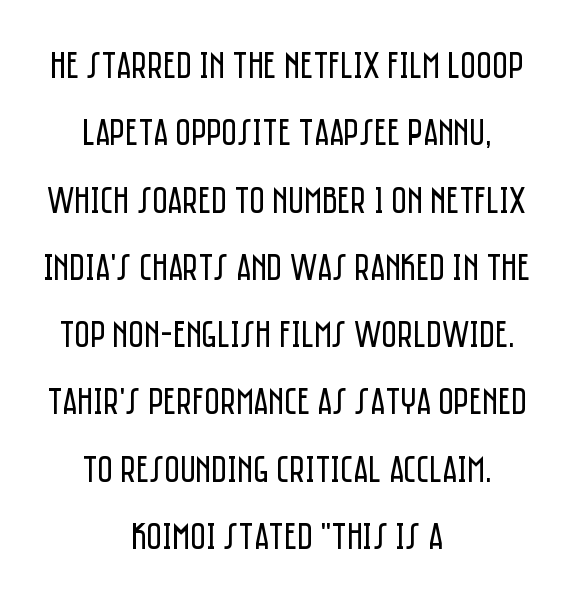
The image shows 38 px regular-weight, condensed sans-serif type, upright; set centered, line spacing 1.77x, normal letter spacing, not underlined; low stroke contrast and a large x-height.
